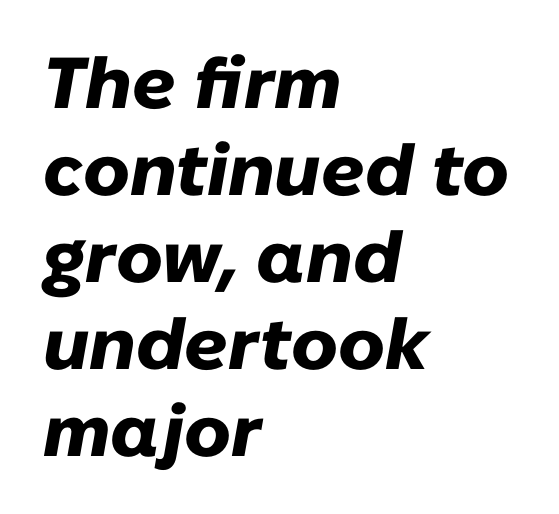
{"italic": "yes", "lean": "right", "slant_degrees": 10, "bold": "yes", "weight": "heavy", "width": "normal", "stroke_contrast": "low", "x_height": "medium", "monospaced": "no", "underline": "no", "align": "left", "line_spacing_ratio": 1.21, "letter_spacing": "normal", "letter_spacing_em": 0.0, "glyph_px": 72}
